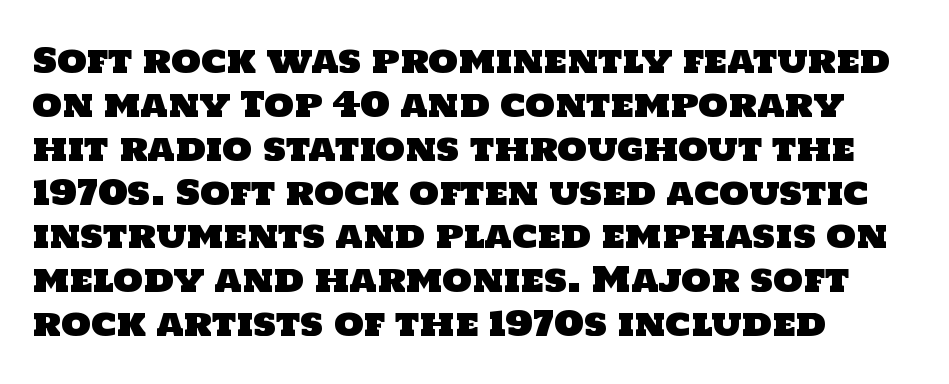
Quick note: interline space is typical. Is this a sans? Yes — the strokes have no serifs. Short note: letters normally spaced. Note the varied advance widths — an 'i' is clearly narrower than an 'm'.
